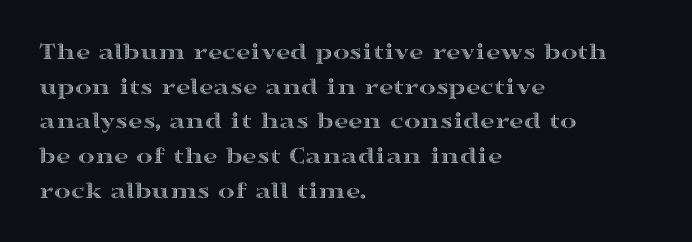
The image shows 25 px text type, upright; set left-aligned, normal line spacing (1.39x), normal letter spacing, not underlined.
